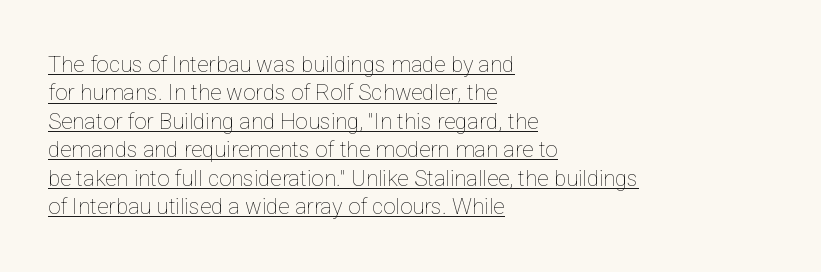
The image shows 22 px text type, upright; set left-aligned, normal line spacing (1.29x), normal letter spacing, underlined.
